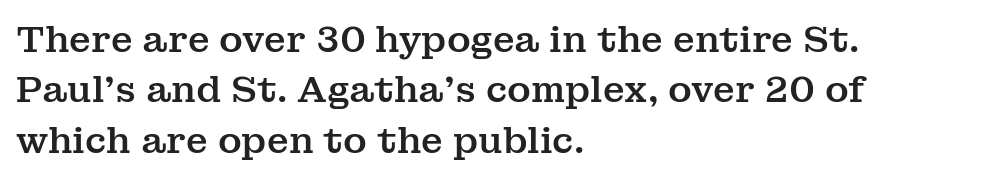
Q: Is the text italic (slanted)? A: No, it is upright.
Q: Is the typeface a serif or a sans-serif typeface? A: Serif.
Q: Is the text underlined? A: No.
Q: How is the paragraph aligned? A: Left-aligned.
Q: Is the spacing between letters normal or unusually wide? A: Normal.
Q: Is the spacing between lines tight, normal or loose? A: Normal.
Q: Width (condensed, normal, or wide)? A: Normal.
Q: Stroke contrast? A: Medium.
Q: x-height? A: Medium.
Q: Monospaced? A: No.
